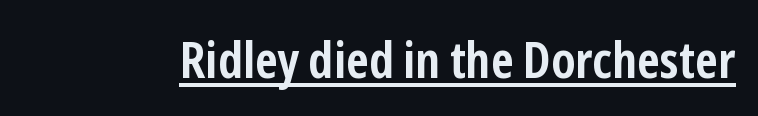
{"serif": "no", "italic": "no", "bold": "yes", "weight": "semibold", "width": "condensed", "stroke_contrast": "low", "x_height": "medium", "monospaced": "no", "underline": "yes", "letter_spacing": "normal", "letter_spacing_em": 0.0, "glyph_px": 51}
